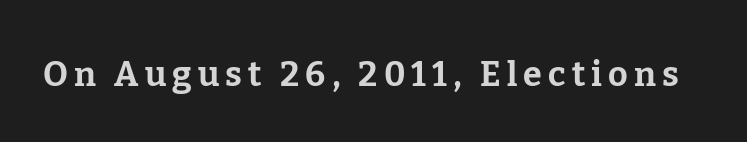
Words float on clear page, feet unadorned. Little horizontal feet cap the strokes, marking this as serif type. This sample has the flowing, uneven cadence of proportional lettering. Nope, not italic — everything's standing straight.
